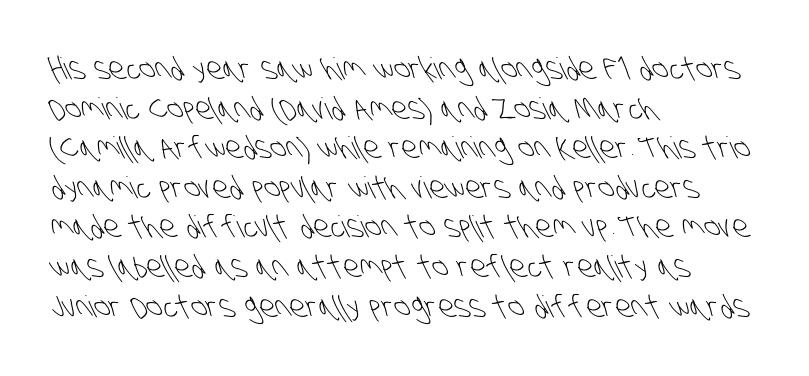
{"serif": "no", "bold": "no", "weight": "light", "width": "condensed", "stroke_contrast": "low", "x_height": "large", "monospaced": "no", "underline": "no", "align": "left", "line_spacing": "normal", "line_spacing_ratio": 1.32, "letter_spacing": "normal", "letter_spacing_em": 0.0, "glyph_px": 30}
